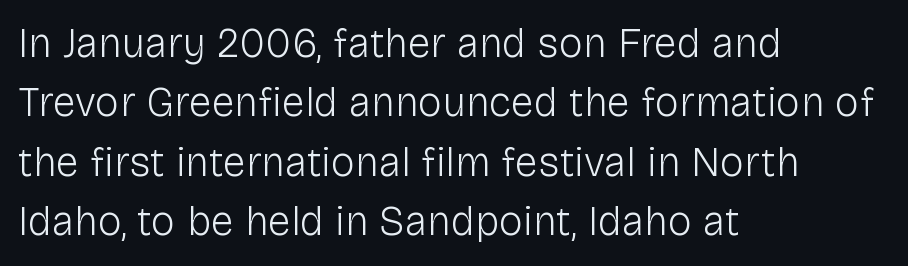
Q: Is the text bold? A: No.
Q: Is the text italic (slanted)? A: No, it is upright.
Q: Is the typeface a serif or a sans-serif typeface? A: Sans-serif.
Q: Is the text underlined? A: No.
Q: How is the paragraph aligned? A: Left-aligned.
Q: Is the spacing between letters normal or unusually wide? A: Normal.
Q: Is the spacing between lines tight, normal or loose? A: Normal.
Q: Width (condensed, normal, or wide)? A: Normal.
Q: Stroke contrast? A: Low.
Q: x-height? A: Medium.
Q: Monospaced? A: No.
